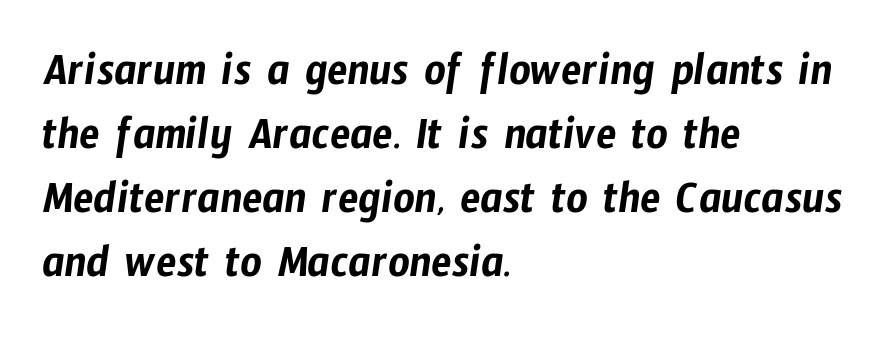
Q: Is the typeface a serif or a sans-serif typeface? A: Sans-serif.
Q: Is the text underlined? A: No.
Q: How is the paragraph aligned? A: Left-aligned.
Q: Is the spacing between letters normal or unusually wide? A: Normal.
Q: Is the spacing between lines tight, normal or loose? A: Normal.
Q: Width (condensed, normal, or wide)? A: Condensed.
Q: Stroke contrast? A: Low.
Q: x-height? A: Medium.
Q: Monospaced? A: No.
